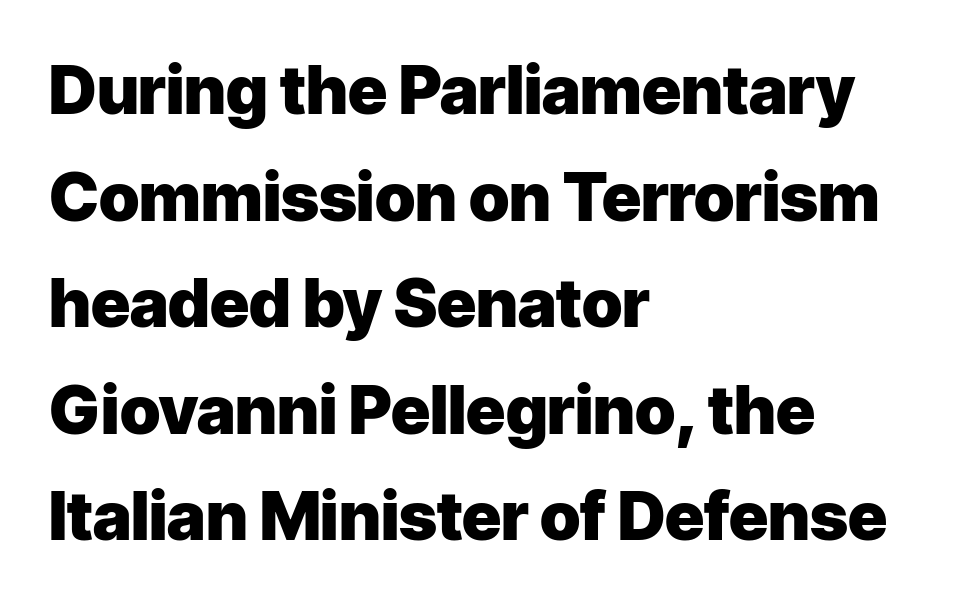
Q: Is the text bold? A: Yes.
Q: Is the text italic (slanted)? A: No, it is upright.
Q: Is the typeface a serif or a sans-serif typeface? A: Sans-serif.
Q: Is the text underlined? A: No.
Q: How is the paragraph aligned? A: Left-aligned.
Q: Is the spacing between letters normal or unusually wide? A: Normal.
Q: Is the spacing between lines tight, normal or loose? A: Normal.
Q: Width (condensed, normal, or wide)? A: Normal.
Q: Stroke contrast? A: Low.
Q: x-height? A: Medium.
Q: Monospaced? A: No.
